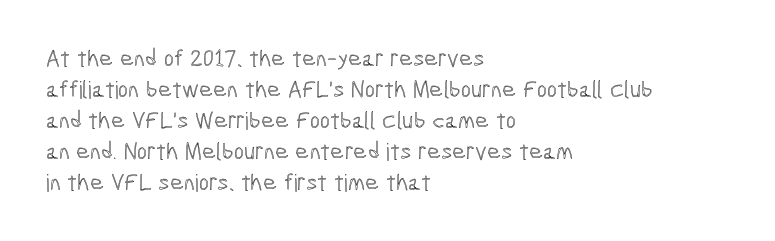
Q: Is the text italic (slanted)? A: No, it is upright.
Q: Is the text underlined? A: No.
Q: How is the paragraph aligned? A: Left-aligned.
Q: Is the spacing between letters normal or unusually wide? A: Normal.
Q: Is the spacing between lines tight, normal or loose? A: Normal.
